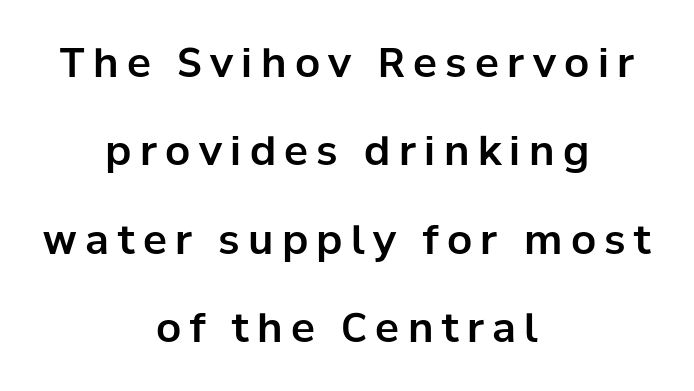
{"serif": "no", "italic": "no", "width": "normal", "stroke_contrast": "low", "x_height": "medium", "monospaced": "no", "underline": "no", "align": "center", "line_spacing": "loose", "line_spacing_ratio": 2.21, "letter_spacing": "wide", "letter_spacing_em": 0.21, "glyph_px": 40}
